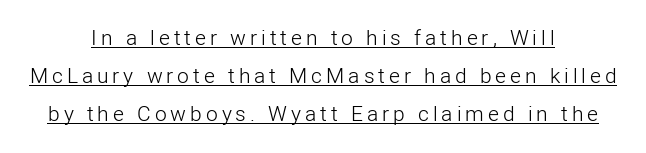
Q: Is the text bold? A: No.
Q: Is the text italic (slanted)? A: No, it is upright.
Q: Is the text underlined? A: Yes.
Q: How is the paragraph aligned? A: Centered.
